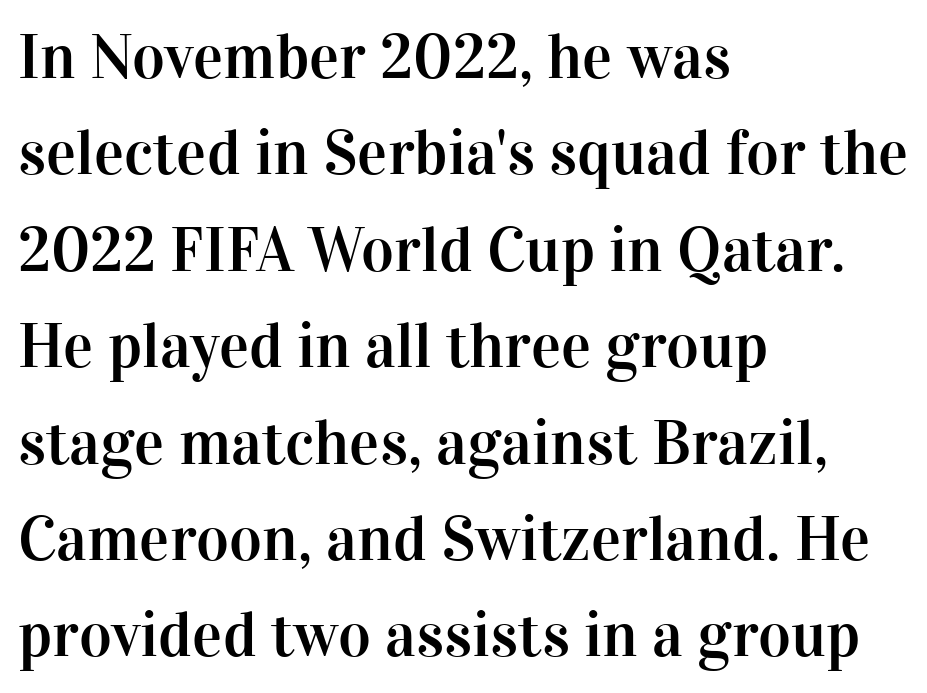
Q: Is the text italic (slanted)? A: No, it is upright.
Q: Is the typeface a serif or a sans-serif typeface? A: Serif.
Q: Is the text underlined? A: No.
Q: How is the paragraph aligned? A: Left-aligned.
Q: Is the spacing between letters normal or unusually wide? A: Normal.
Q: Is the spacing between lines tight, normal or loose? A: Normal.
Q: Width (condensed, normal, or wide)? A: Normal.
Q: Stroke contrast? A: High.
Q: x-height? A: Medium.
Q: Monospaced? A: No.
